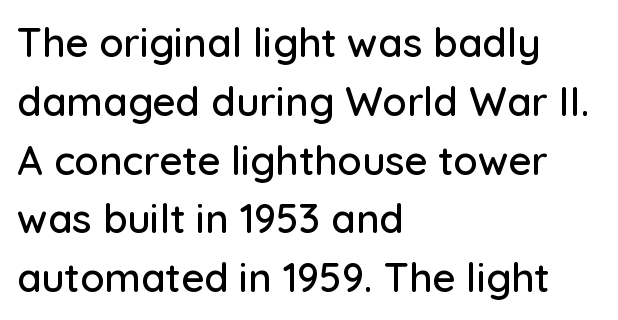
Regarding serifs, this sample does without them. The lines are quadded left. The axis of the letterforms is exactly vertical. One glance says typical: line gaps are just what's usual. The area under the type is left untouched. Spacing verdict: proportional, widths tailored to each character.
